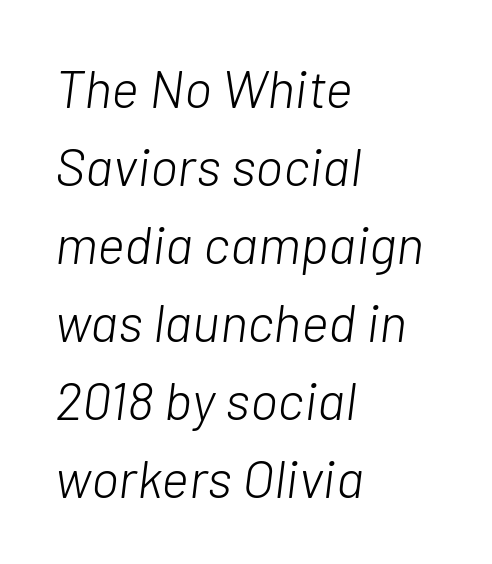
The image shows 53 px light type, italic (leaning right); set left-aligned, normal line spacing (1.47x), normal letter spacing, not underlined; low stroke contrast and a medium x-height.
